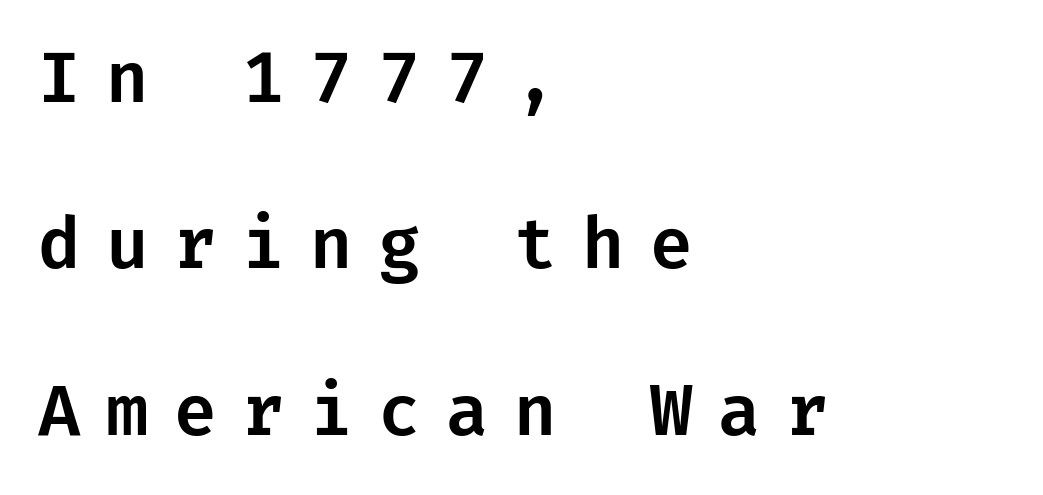
Q: Is the text italic (slanted)? A: No, it is upright.
Q: Is the typeface a serif or a sans-serif typeface? A: Sans-serif.
Q: Is the text underlined? A: No.
Q: How is the paragraph aligned? A: Left-aligned.
Q: Is the spacing between letters normal or unusually wide? A: Unusually wide.
Q: Is the spacing between lines tight, normal or loose? A: Loose.
Q: Width (condensed, normal, or wide)? A: Normal.
Q: Stroke contrast? A: Low.
Q: x-height? A: Medium.
